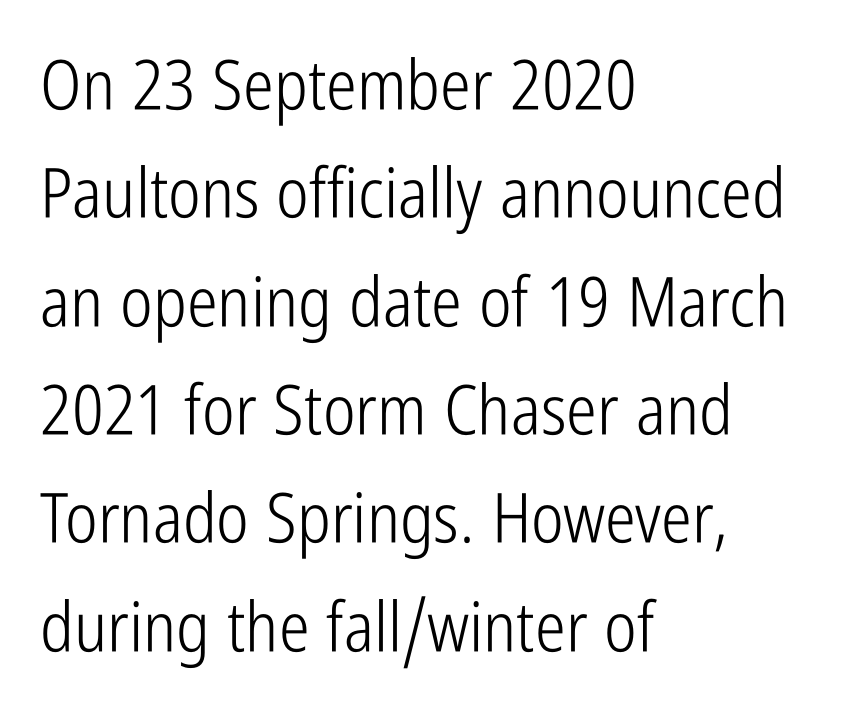
Q: Is the text bold? A: No.
Q: Is the text italic (slanted)? A: No, it is upright.
Q: Is the typeface a serif or a sans-serif typeface? A: Sans-serif.
Q: Is the text underlined? A: No.
Q: How is the paragraph aligned? A: Left-aligned.
Q: Is the spacing between letters normal or unusually wide? A: Normal.
Q: Is the spacing between lines tight, normal or loose? A: Normal.
Q: Width (condensed, normal, or wide)? A: Condensed.
Q: Stroke contrast? A: Low.
Q: x-height? A: Medium.
Q: Monospaced? A: No.
